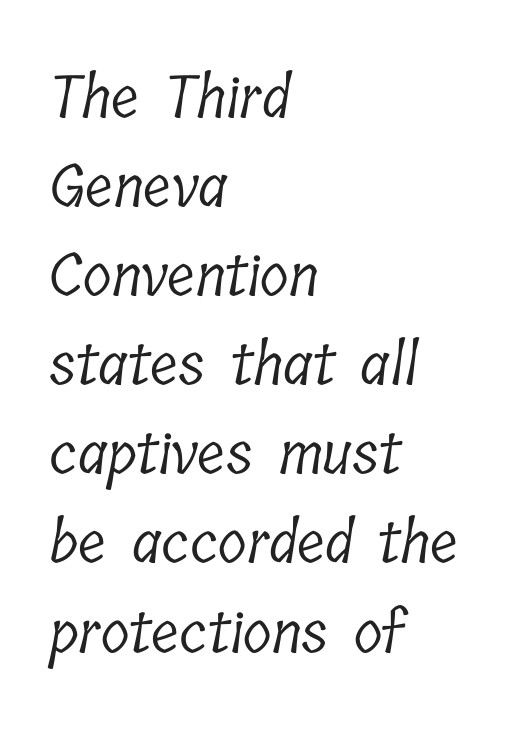
The image shows 59 px light, condensed serif type; set left-aligned, normal line spacing (1.51x), normal letter spacing, not underlined; low stroke contrast and a medium x-height.
